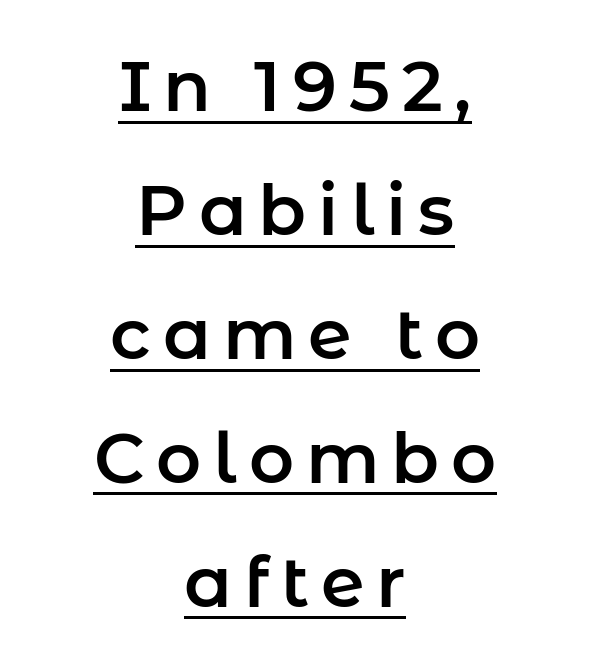
Somebody hit Ctrl+U on this one — the words are underlined. Posture: upright roman. Think of a printed novel: that variable character pitch is what you see here. The rendering positions every line midway between the sides. The letters carry no serifs — their stems end cleanly without finishing strokes.
